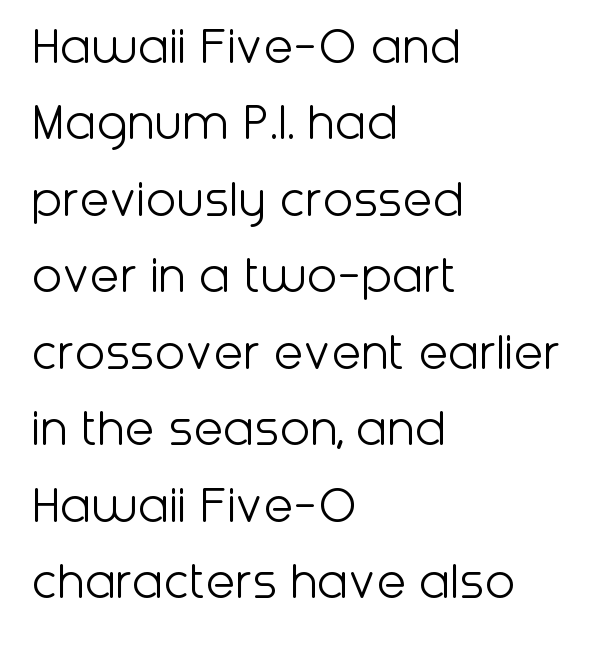
Each word holds together tightly as a unit, with standard inter-letter gaps. The specimen omits any rule beneath the text block's lines. Observe the absence of serifs on each vertical stroke in this sample. Vertical strokes here are truly vertical. The text block is weighted toward the left margin, trailing off unevenly rightward. If you measured baseline to baseline, you'd find a middling distance.
